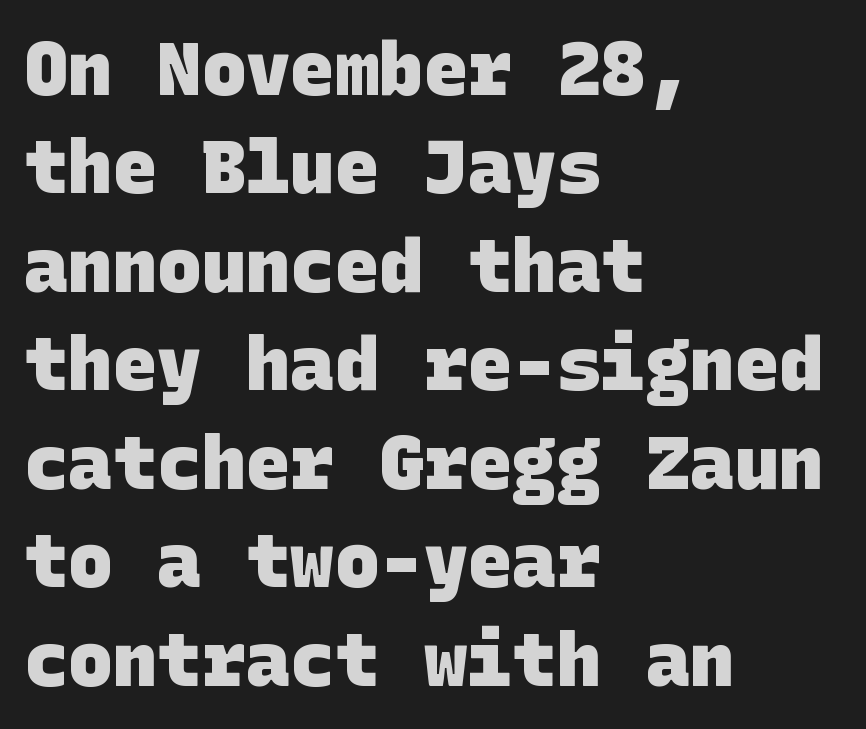
{"serif": "no", "bold": "yes", "weight": "heavy", "width": "normal", "stroke_contrast": "low", "x_height": "large", "underline": "no", "align": "left", "line_spacing": "normal", "line_spacing_ratio": 1.33, "letter_spacing": "normal", "letter_spacing_em": 0.0, "glyph_px": 74}
